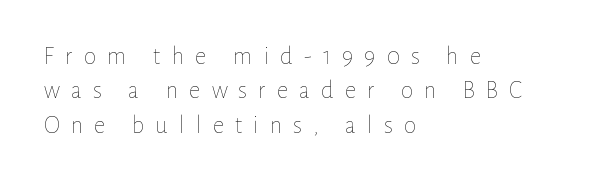
Bold? No — there's no thickening of the strokes. Whoever set this chose a conventional vertical rhythm. Each word looks stretched out because of the extra space between its letters. This is the regular roman posture of the typeface. Typeset ragged right — the left edge is the straight one.
